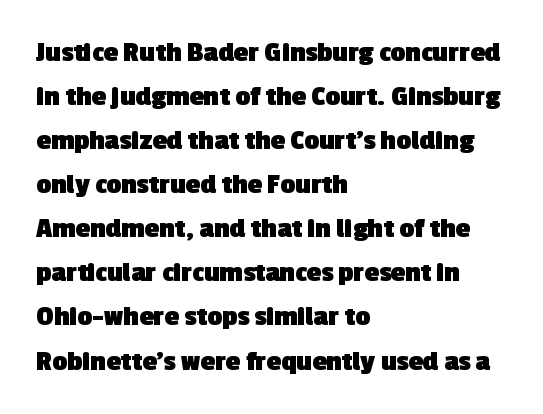
The image shows 29 px heavy sans-serif type; set left-aligned, normal line spacing (1.52x), normal letter spacing, not underlined; a medium x-height.
